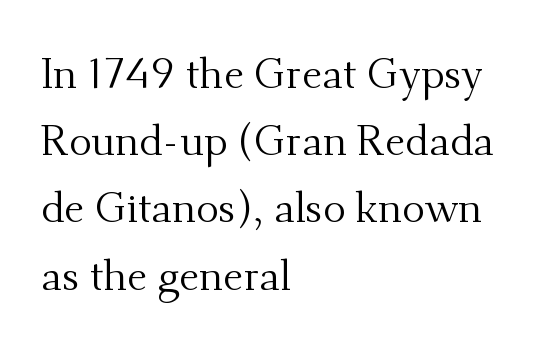
Note the varied advance widths — an 'i' is clearly narrower than an 'm'. This block has exactly the height ordinary leading produces. Yep, those are serifs on the letters. The font's upright variant was chosen for this text. Summary of weight: not heavy and not bold. Check under the words: just untouched page.
